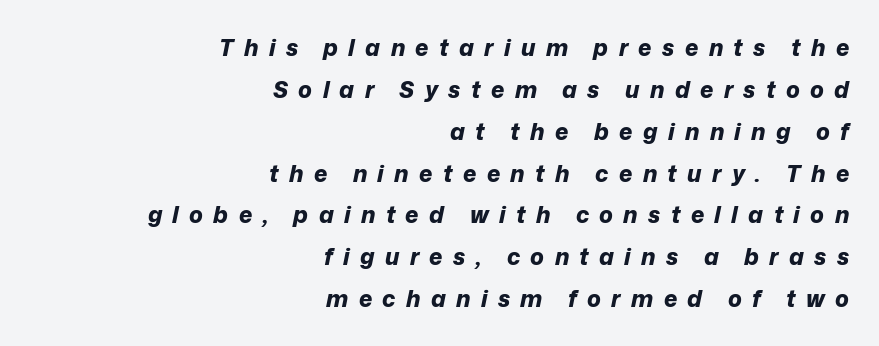
{"italic": "yes", "lean": "right", "slant_degrees": 12, "bold": "yes", "underline": "no", "align": "right", "line_spacing_ratio": 1.82, "letter_spacing": "wide", "letter_spacing_em": 0.45, "glyph_px": 23}
